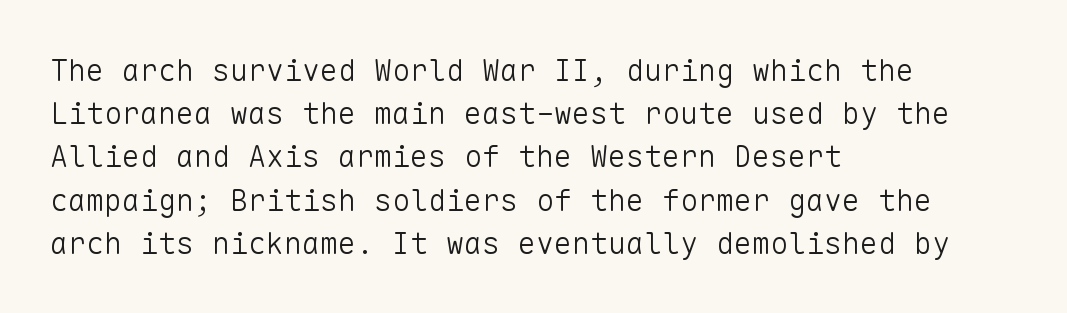
This sample has the even, mechanical cadence of fixed-width lettering. The space directly below the letters is spotless. Normally led — the rows are evenly, conventionally spaced. Casual observation: everything's shoved over to the left.
